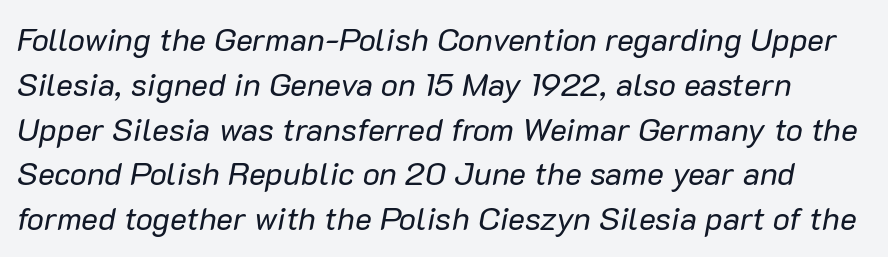
Note the varied advance widths — an 'i' is clearly narrower than an 'm'. There is no visible air inserted between adjacent glyphs. An italicized treatment has been applied to the whole sample. Glance below the letters and you will spot only blank space.
